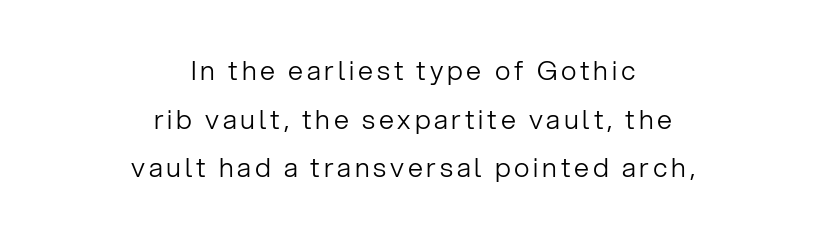
{"italic": "no", "bold": "no", "underline": "no", "align": "center", "line_spacing_ratio": 1.8, "glyph_px": 27}
